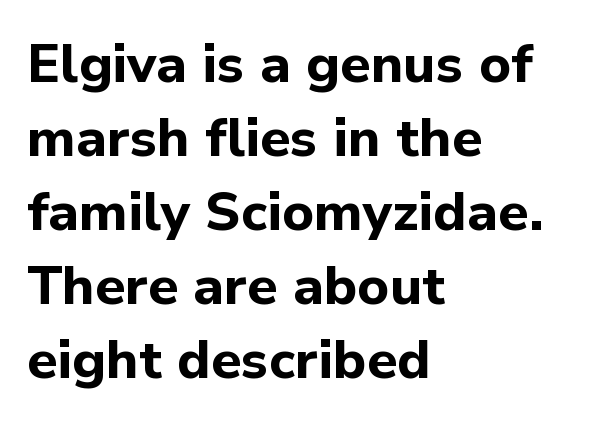
The image shows 54 px bold sans-serif type, upright; set left-aligned, normal line spacing (1.37x), normal letter spacing, not underlined; low stroke contrast and a medium x-height.
